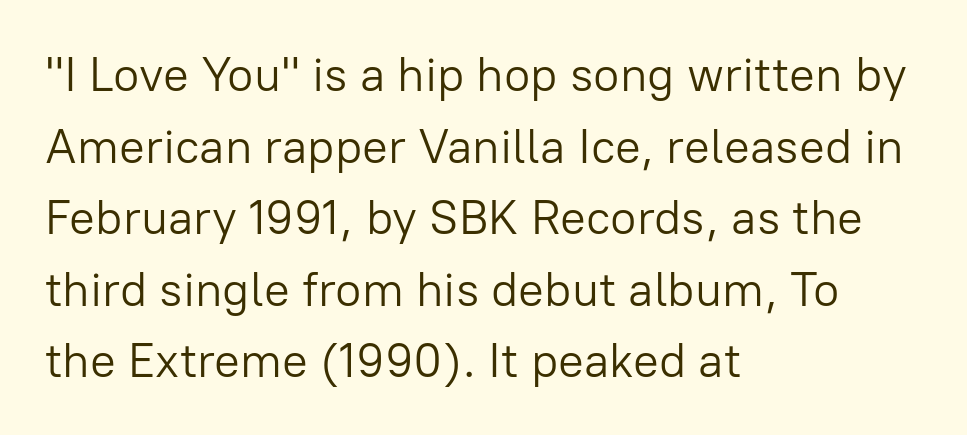
The image shows 48 px light sans-serif type, upright; set left-aligned, normal line spacing (1.49x), normal letter spacing, not underlined; low stroke contrast and a medium x-height.
